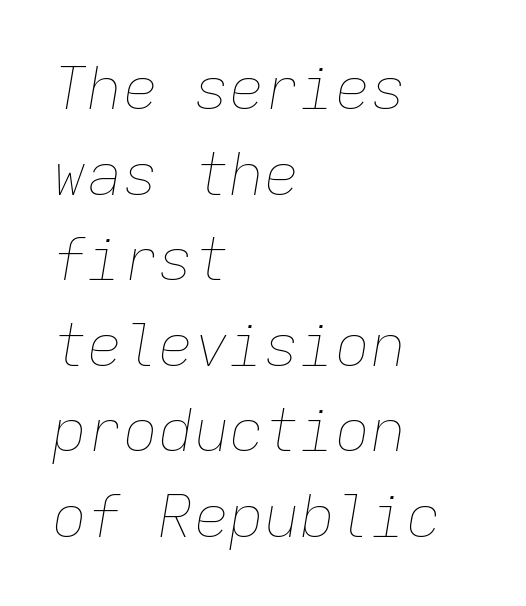
{"italic": "yes", "lean": "right", "slant_degrees": 9, "bold": "no", "weight": "thin", "width": "normal", "stroke_contrast": "low", "x_height": "medium", "monospaced": "yes", "underline": "no", "align": "left", "line_spacing": "normal", "line_spacing_ratio": 1.45, "letter_spacing": "normal", "letter_spacing_em": 0.0, "glyph_px": 59}
